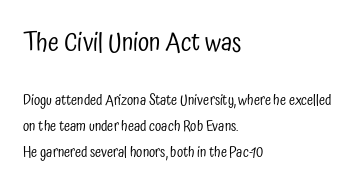
The image shows 25 px text type, upright; set left-aligned, line spacing 1.84x, normal letter spacing, not underlined; the first (top) block is 1.79x larger.
